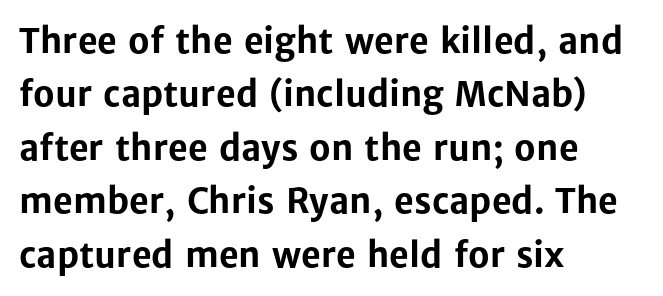
The letters advance in unequal steps, a hallmark of proportional type. Layout note: lines flush left. You can tell from the bare stems that sans-serif type was used. Beneath every word, the page is bare. Heft: maximum for text — a bold.
